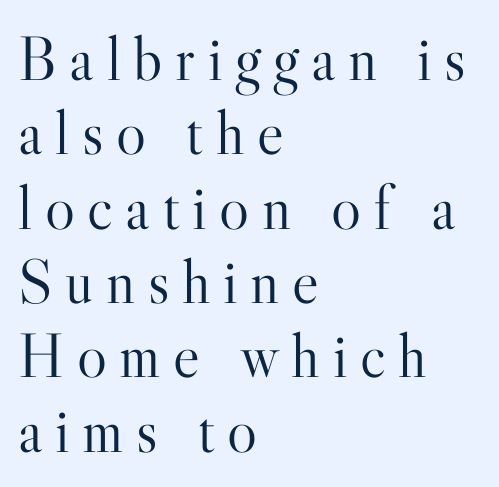
{"serif": "yes", "italic": "no", "bold": "no", "weight": "light", "width": "normal", "stroke_contrast": "high", "x_height": "small", "monospaced": "no", "underline": "no", "align": "left", "line_spacing_ratio": 1.18, "letter_spacing": "wide", "letter_spacing_em": 0.2, "glyph_px": 63}
